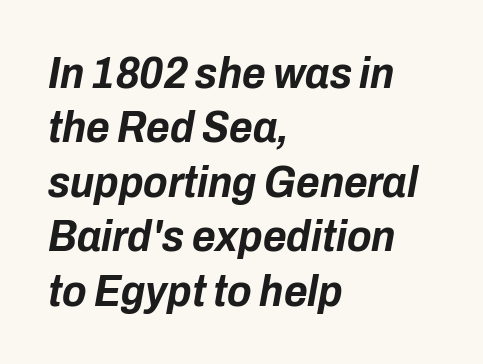
{"italic": "yes", "lean": "right", "slant_degrees": 10, "bold": "yes", "weight": "bold", "width": "condensed", "stroke_contrast": "low", "x_height": "medium", "monospaced": "no", "underline": "no", "align": "left", "line_spacing_ratio": 1.21, "letter_spacing": "normal", "letter_spacing_em": 0.0, "glyph_px": 45}
